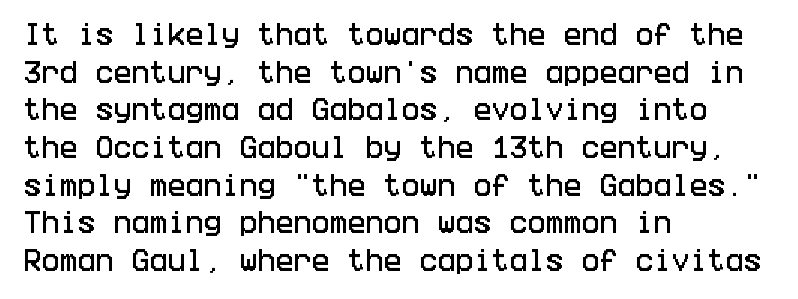
Students, observe: this is what conventionally led text looks like. When letters stand straight like this, we call the style roman or upright. Horizontally, the lines are justified to the leading edge only. The type is set solid horizontally, with unmodified tracking. The baseline area is clear.
